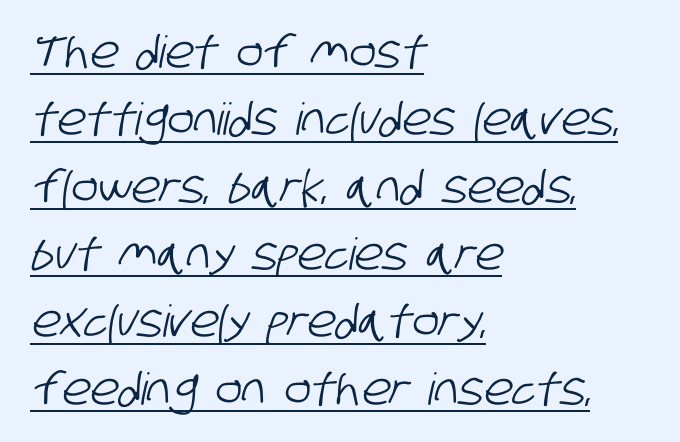
{"serif": "no", "width": "condensed", "stroke_contrast": "low", "x_height": "large", "monospaced": "no", "underline": "yes", "align": "left", "line_spacing": "normal", "line_spacing_ratio": 1.53, "letter_spacing": "normal", "letter_spacing_em": 0.0, "glyph_px": 44}
